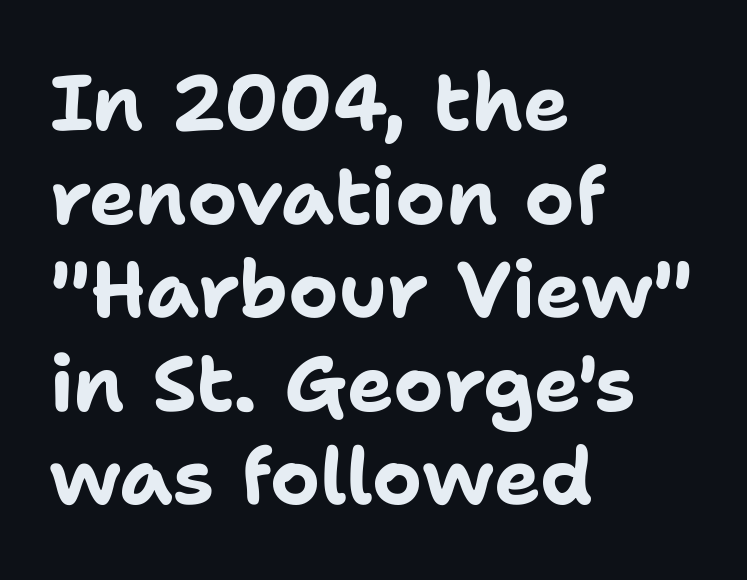
Q: Is the text bold? A: Yes.
Q: Is the text italic (slanted)? A: No, it is upright.
Q: Is the typeface a serif or a sans-serif typeface? A: Sans-serif.
Q: Is the text underlined? A: No.
Q: How is the paragraph aligned? A: Left-aligned.
Q: Is the spacing between letters normal or unusually wide? A: Normal.
Q: Width (condensed, normal, or wide)? A: Normal.
Q: Stroke contrast? A: Low.
Q: x-height? A: Medium.
Q: Monospaced? A: No.
